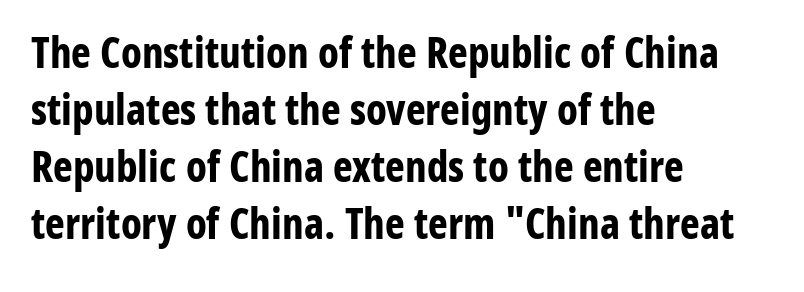
The image shows 42 px bold, condensed sans-serif type, upright; set left-aligned, normal line spacing (1.36x), normal letter spacing, not underlined; low stroke contrast and a medium x-height.
